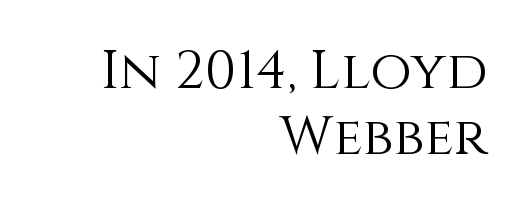
{"italic": "no", "bold": "no", "weight": "light", "width": "normal", "stroke_contrast": "medium", "x_height": "large", "monospaced": "no", "underline": "no", "align": "right", "line_spacing_ratio": 1.22, "letter_spacing": "normal", "letter_spacing_em": 0.0, "glyph_px": 54}
